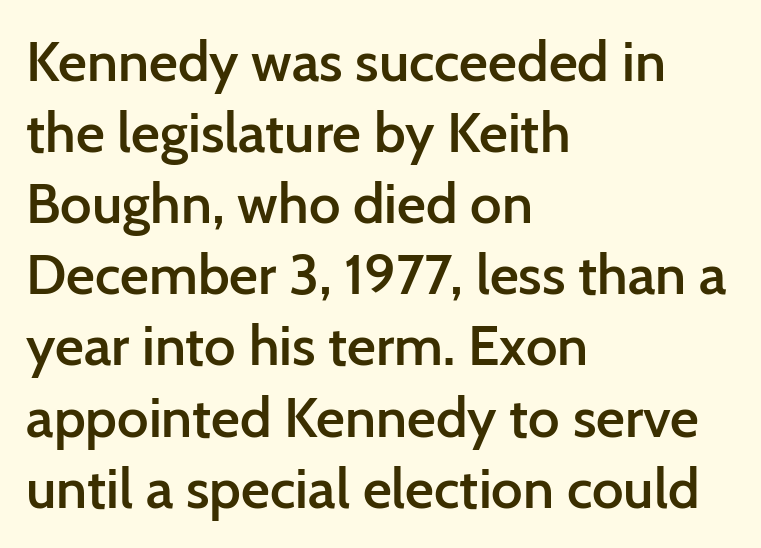
The rows are spaced the way most documents space them. Default kerning and tracking; the words read as compact shapes. The rag falls on the right side of this text block. The face used here is a semibold: visibly heavier than regular, lighter than bold. This sample uses an upright cut, with every glyph sitting square on the baseline. This sample has the flowing, uneven cadence of proportional lettering.
